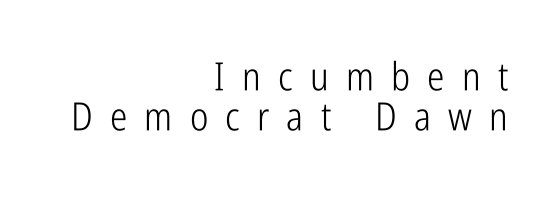
Q: Is the text bold? A: No.
Q: Is the text italic (slanted)? A: No, it is upright.
Q: Is the typeface a serif or a sans-serif typeface? A: Sans-serif.
Q: Is the text underlined? A: No.
Q: How is the paragraph aligned? A: Right-aligned.
Q: Is the spacing between letters normal or unusually wide? A: Unusually wide.
Q: Is the spacing between lines tight, normal or loose? A: Tight.
Q: Width (condensed, normal, or wide)? A: Condensed.
Q: Stroke contrast? A: Low.
Q: x-height? A: Medium.
Q: Monospaced? A: No.
